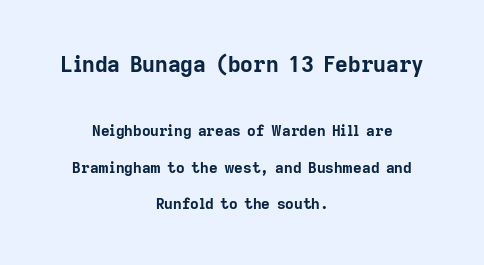
The image shows 22 px bold type, upright; set centered, loose line spacing (2.44x), normal letter spacing, not underlined; the first (top) block is 1.47x larger.
